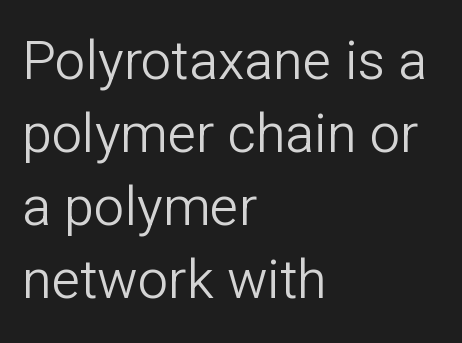
The string is rendered with underlining switched off. Caption: multi-line text, flush left, ragged right. The type family on display is of the sans-serif kind. There is no visible air inserted between adjacent glyphs. The lettering holds an erect, upright posture throughout.
